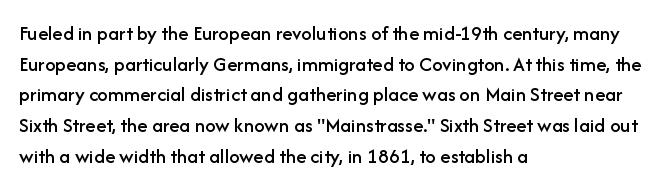
The image shows 21 px text type, upright; set left-aligned, normal line spacing (1.46x), normal letter spacing, not underlined.
